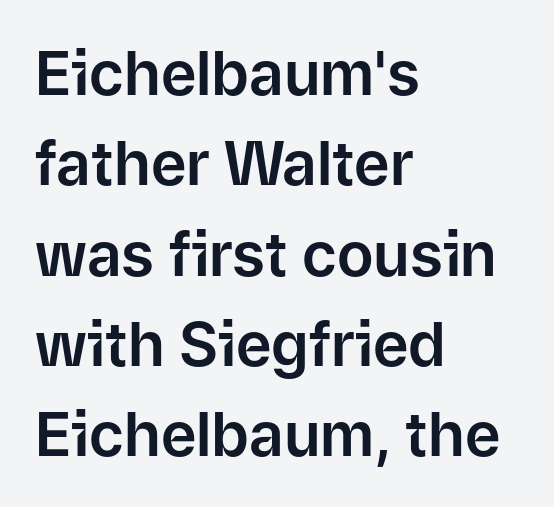
Q: Is the text italic (slanted)? A: No, it is upright.
Q: Is the typeface a serif or a sans-serif typeface? A: Sans-serif.
Q: Is the text underlined? A: No.
Q: How is the paragraph aligned? A: Left-aligned.
Q: Is the spacing between letters normal or unusually wide? A: Normal.
Q: Is the spacing between lines tight, normal or loose? A: Normal.
Q: Width (condensed, normal, or wide)? A: Normal.
Q: Stroke contrast? A: Low.
Q: x-height? A: Medium.
Q: Monospaced? A: No.
